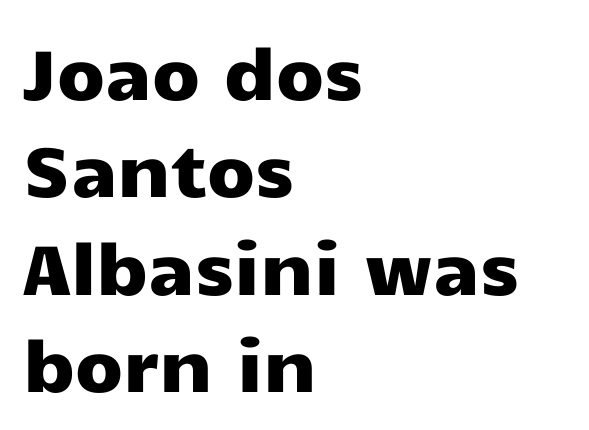
The image shows 70 px wide sans-serif type, upright; set left-aligned, normal line spacing (1.39x), normal letter spacing, not underlined; low stroke contrast and a medium x-height.
